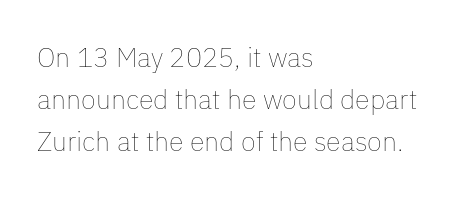
{"italic": "no", "bold": "no", "underline": "no", "align": "left", "line_spacing": "normal", "line_spacing_ratio": 1.56, "letter_spacing": "normal", "letter_spacing_em": 0.0, "glyph_px": 27}
